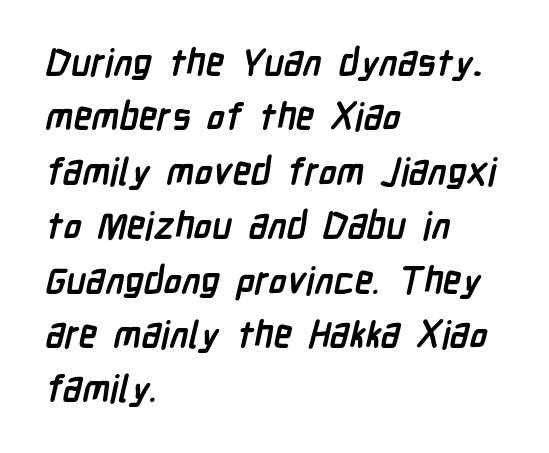
{"serif": "no", "bold": "yes", "weight": "semibold", "width": "condensed", "stroke_contrast": "low", "x_height": "medium", "monospaced": "no", "underline": "no", "align": "left", "line_spacing": "normal", "line_spacing_ratio": 1.47, "letter_spacing": "normal", "letter_spacing_em": 0.0, "glyph_px": 37}
